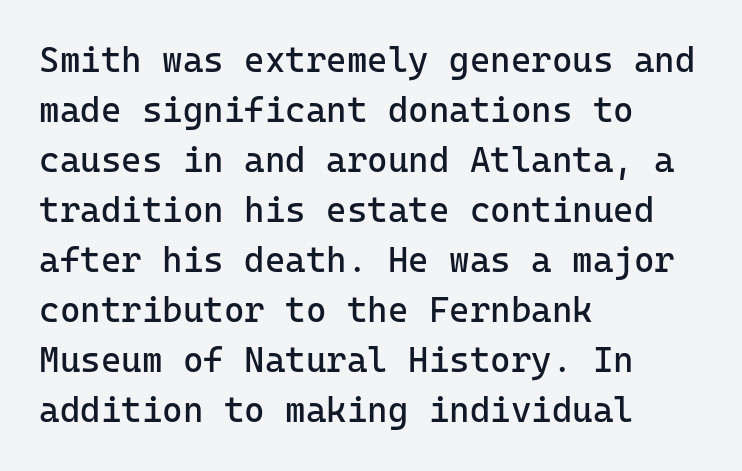
{"serif": "no", "italic": "no", "bold": "no", "weight": "regular", "width": "normal", "stroke_contrast": "low", "x_height": "medium", "monospaced": "yes", "underline": "no", "align": "left", "line_spacing": "normal", "line_spacing_ratio": 1.43, "letter_spacing": "normal", "letter_spacing_em": 0.0, "glyph_px": 35}
